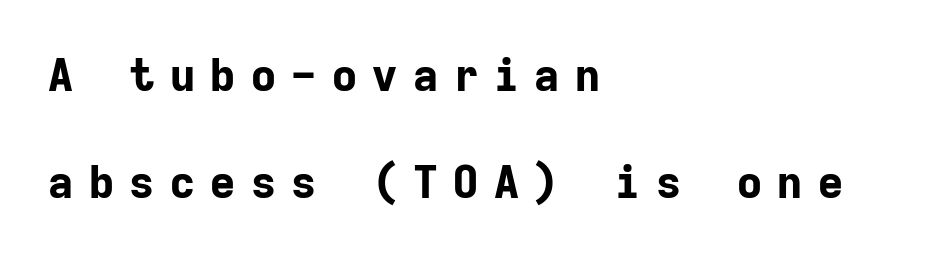
Q: Is the text bold? A: Yes.
Q: Is the text italic (slanted)? A: No, it is upright.
Q: Is the typeface a serif or a sans-serif typeface? A: Sans-serif.
Q: Is the text underlined? A: No.
Q: How is the paragraph aligned? A: Left-aligned.
Q: Is the spacing between letters normal or unusually wide? A: Unusually wide.
Q: Is the spacing between lines tight, normal or loose? A: Loose.
Q: Width (condensed, normal, or wide)? A: Normal.
Q: Stroke contrast? A: Low.
Q: x-height? A: Medium.
Q: Monospaced? A: Yes.
